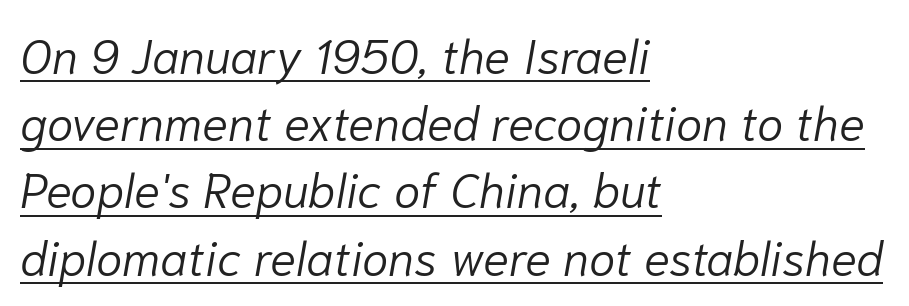
The image shows 48 px light type, italic (leaning right); set left-aligned, normal line spacing (1.4x), normal letter spacing, underlined; low stroke contrast and a medium x-height.
